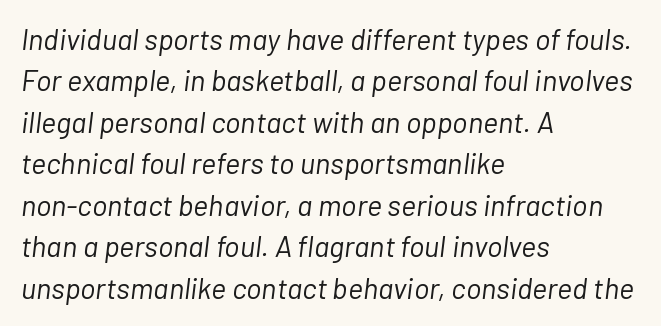
The letters are slanted; this is an italic face. The passage shown has conventional tracking throughout. Honestly, there is no underline to notice here at all. This sample has the flowing, uneven cadence of proportional lettering. Teacher's note: observe the even left margin — that is flush-left alignment.
